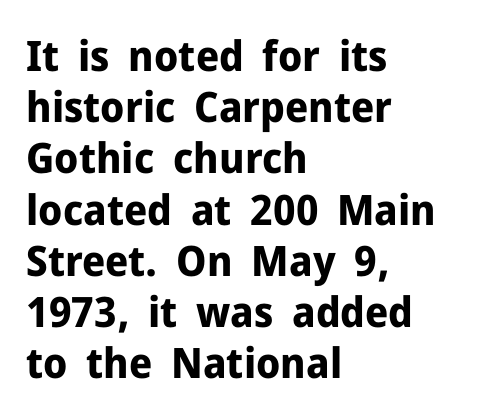
The image shows 42 px bold sans-serif type, upright; set left-aligned, line spacing 1.22x, normal letter spacing, not underlined; low stroke contrast and a medium x-height.
